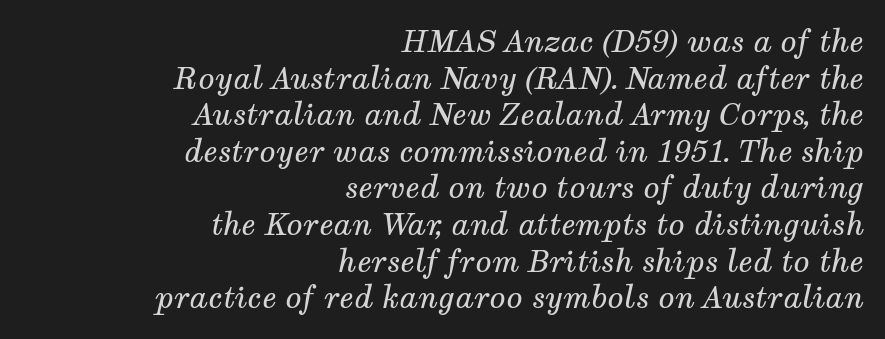
Q: Is the text bold? A: No.
Q: Is the text italic (slanted)? A: Yes, it leans right by about 12 degrees.
Q: Is the typeface a serif or a sans-serif typeface? A: Serif.
Q: Is the text underlined? A: No.
Q: How is the paragraph aligned? A: Right-aligned.
Q: Is the spacing between letters normal or unusually wide? A: Normal.
Q: Width (condensed, normal, or wide)? A: Normal.
Q: Stroke contrast? A: Medium.
Q: x-height? A: Medium.
Q: Monospaced? A: No.
